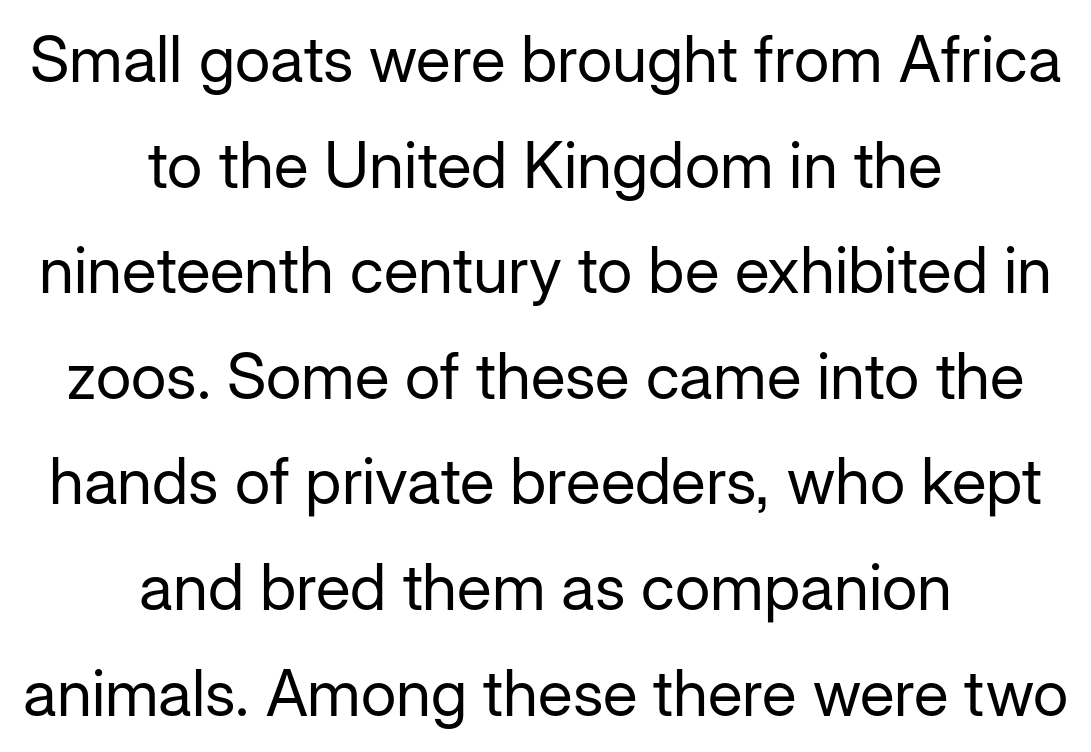
The image shows 64 px regular-weight sans-serif type, upright; set centered, normal line spacing (1.65x), normal letter spacing, not underlined; low stroke contrast and a medium x-height.
